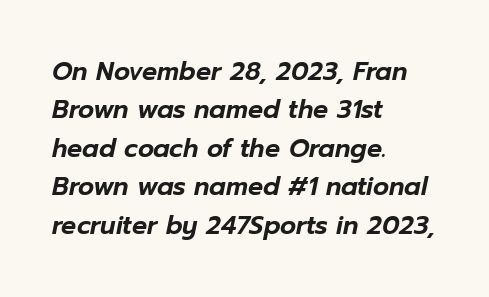
{"italic": "yes", "lean": "right", "slant_degrees": 12, "underline": "no", "align": "left", "line_spacing": "normal", "line_spacing_ratio": 1.54, "letter_spacing": "normal", "letter_spacing_em": 0.0, "glyph_px": 25}
